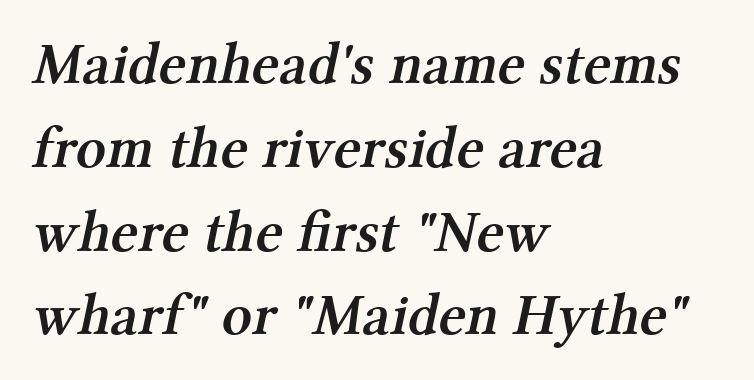
{"serif": "yes", "bold": "semi", "weight": "semibold", "width": "normal", "stroke_contrast": "medium", "x_height": "medium", "monospaced": "no", "underline": "no", "align": "left", "line_spacing": "normal", "line_spacing_ratio": 1.42, "letter_spacing": "normal", "letter_spacing_em": 0.0, "glyph_px": 59}
